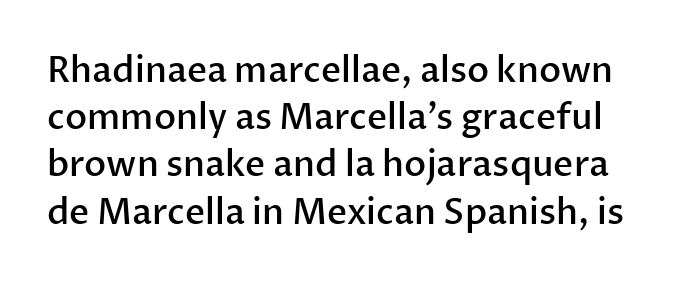
The rows are spaced the way most documents space them. Each letter keeps its own natural width here, so spacing adapts to shape. You could call the tracking neutral — neither tight nor loose. A clean baseline with only descenders dipping below it. Unlike a traditional serif, this face leaves its strokes unadorned.
